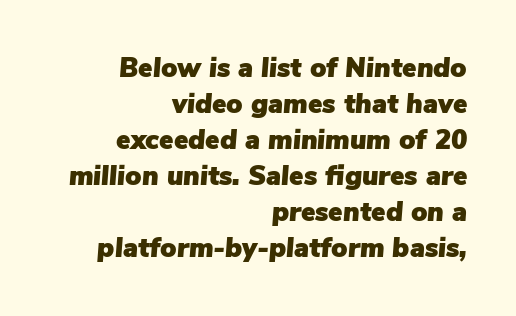
{"italic": "yes", "lean": "right", "slant_degrees": 5, "underline": "no", "align": "right", "line_spacing": "normal", "line_spacing_ratio": 1.33, "letter_spacing": "normal", "letter_spacing_em": 0.0, "glyph_px": 27}
